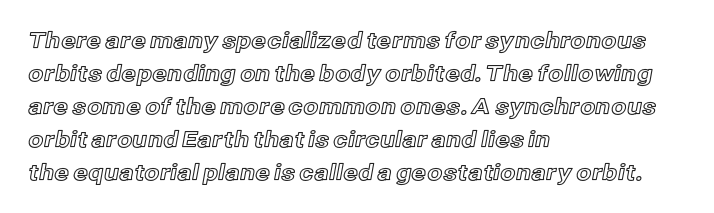
A clean baseline with only descenders dipping below it. Standard letterfit; no display-style spreading of the glyphs. Notice how descenders clear the ascenders below comfortably — that's standard leading. Does the copy run flush right? No — it runs flush left.
